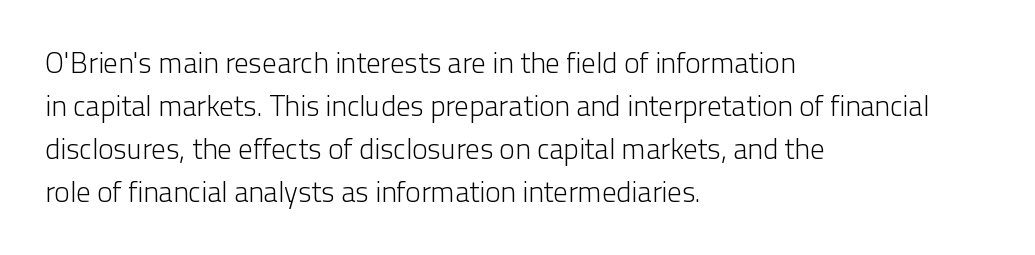
The image shows 29 px light sans-serif type, upright; set left-aligned, normal line spacing (1.48x), normal letter spacing, not underlined; low stroke contrast and a medium x-height.
